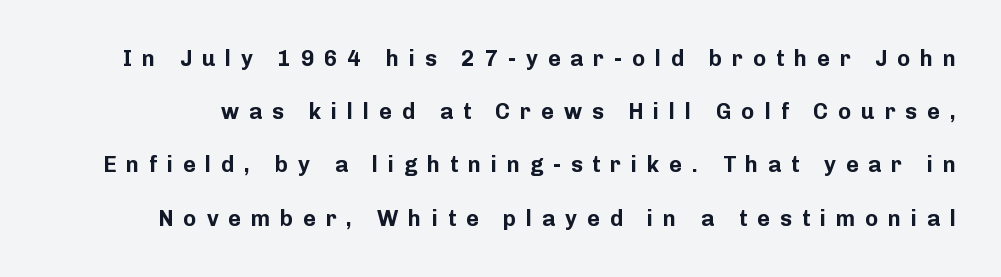
Q: Is the text bold? A: Yes.
Q: Is the text italic (slanted)? A: No, it is upright.
Q: Is the text underlined? A: No.
Q: Is the spacing between letters normal or unusually wide? A: Unusually wide.
Q: Is the spacing between lines tight, normal or loose? A: Loose.
